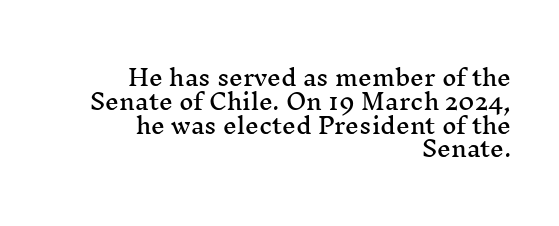
The image shows 22 px text type, upright; set right-aligned, tight line spacing (1.08x), normal letter spacing, not underlined.
